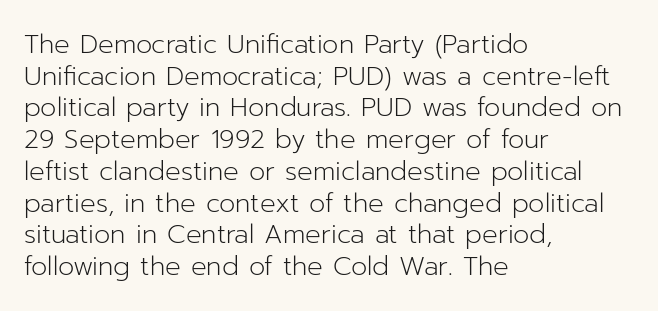
Nope, not italic — everything's standing straight. The font is comparable to plain body text, perhaps lighter. Inter-character spacing is left at the font's built-in metrics. The zone under the glyphs is completely vacant. These lines are set flush left with a ragged right edge.
